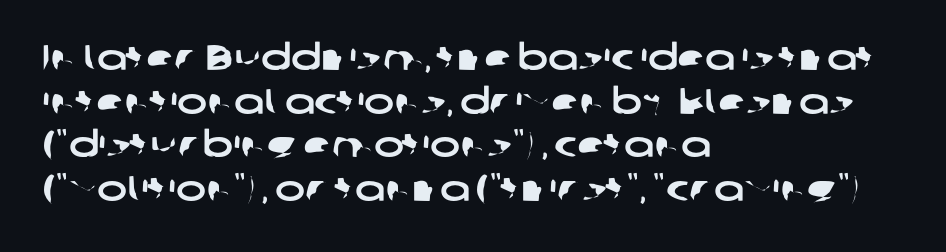
The specimen omits any rule beneath the text block's lines. These lines stack with their left ends in a neat column. These lines keep a tight, regular rhythm from letter to letter. This sample uses a sans-serif face. Spacing verdict: proportional, widths tailored to each character.
